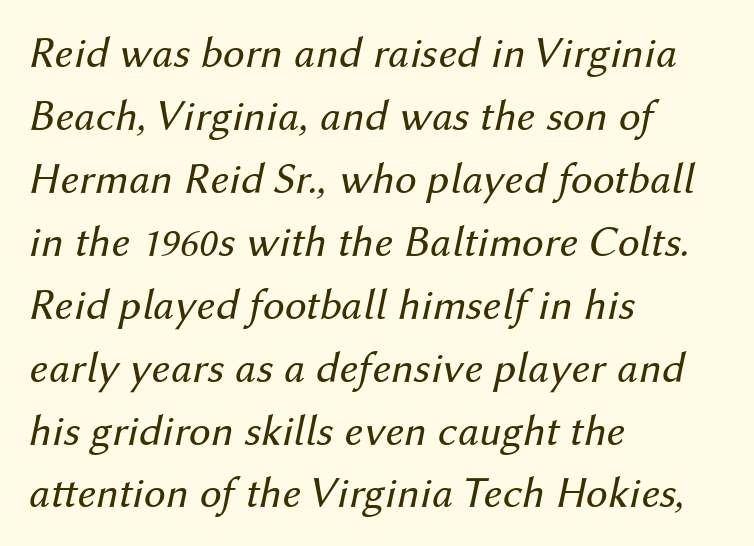
{"italic": "yes", "lean": "right", "slant_degrees": 12, "bold": "no", "weight": "regular", "width": "normal", "stroke_contrast": "medium", "x_height": "medium", "monospaced": "no", "underline": "no", "align": "left", "line_spacing": "normal", "line_spacing_ratio": 1.43, "letter_spacing": "normal", "letter_spacing_em": 0.0, "glyph_px": 44}
